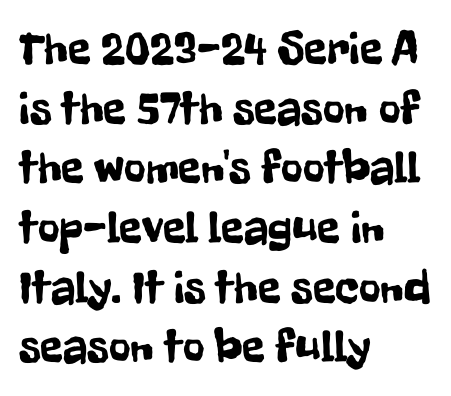
Every stem runs plumb, perpendicular to the baseline. Think of a printed novel: that variable character pitch is what you see here. A classic flush-left, rag-right setting is used for this passage. Default kerning and tracking; the words read as compact shapes.
